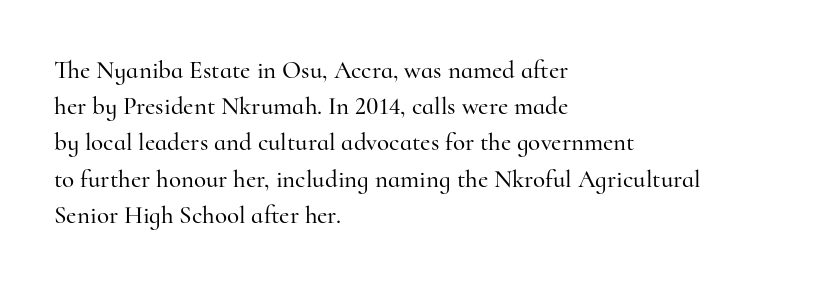
Q: Is the text italic (slanted)? A: No, it is upright.
Q: Is the text underlined? A: No.
Q: How is the paragraph aligned? A: Left-aligned.
Q: Is the spacing between letters normal or unusually wide? A: Normal.
Q: Is the spacing between lines tight, normal or loose? A: Normal.
